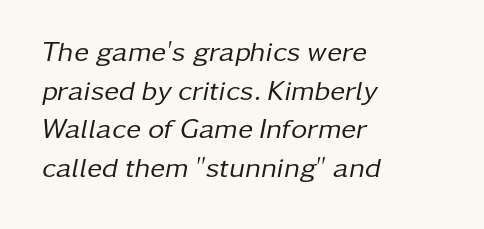
Compared with typical body copy, the letter spacing here is the same. Heaviness? Minimal to ordinary, like unemphasized prose. The passage shown is typed in a proportional face where columns would drift. There's an unmistakable incline to the writing here.
